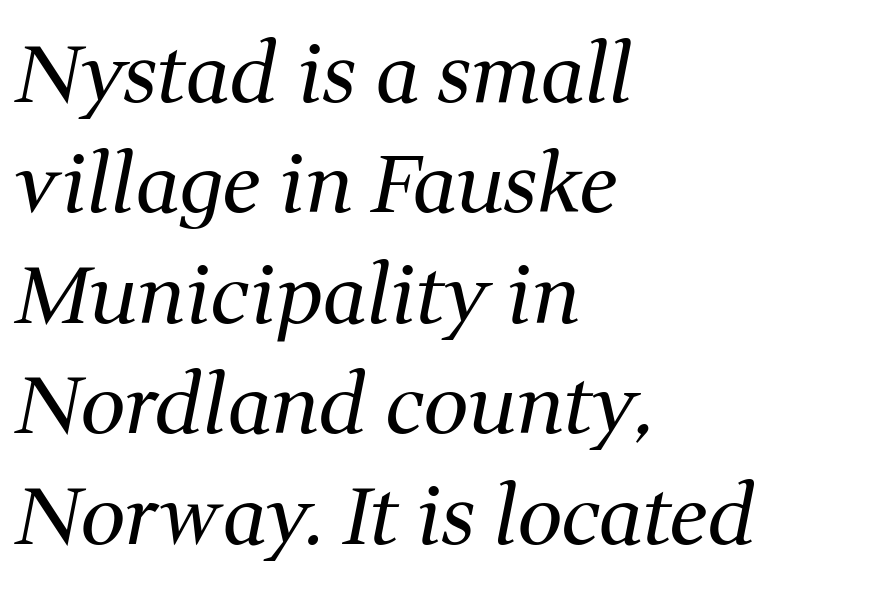
{"serif": "yes", "italic": "yes", "lean": "right", "slant_degrees": 11, "bold": "no", "weight": "regular", "width": "normal", "stroke_contrast": "medium", "x_height": "medium", "monospaced": "no", "underline": "no", "align": "left", "line_spacing": "normal", "line_spacing_ratio": 1.38, "letter_spacing": "normal", "letter_spacing_em": 0.0, "glyph_px": 80}
